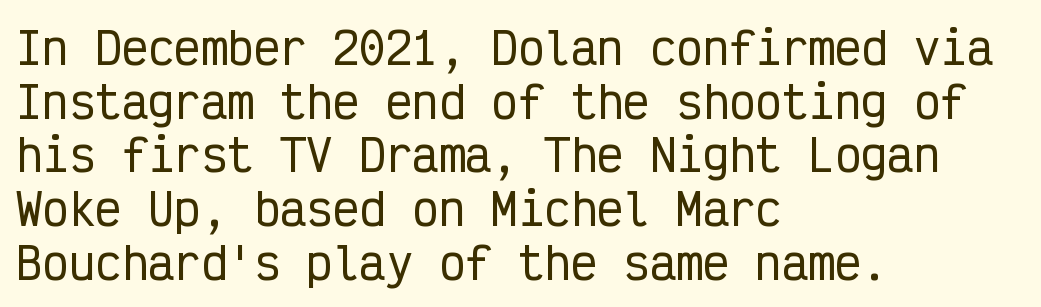
The image shows 44 px condensed sans-serif type, upright, monospaced; set left-aligned, line spacing 1.22x, normal letter spacing, not underlined; low stroke contrast and a medium x-height.
